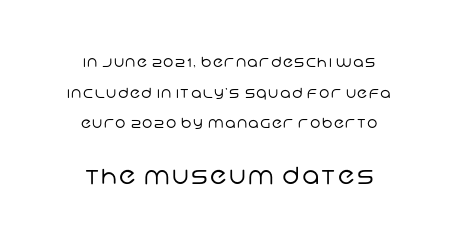
The later block is typeset at a bigger size than the earlier block. The area under the type is left untouched. The strokes are not fattened; the text isn't bold. This block would shrink considerably if given ordinary leading; it's expanded now. Caption: multi-line text, centered on the measure.
